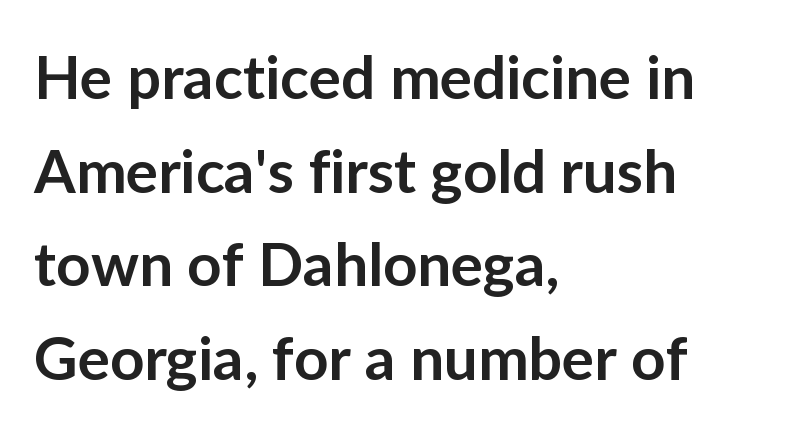
The image shows 60 px semibold sans-serif type, upright; set left-aligned, normal line spacing (1.56x), normal letter spacing, not underlined; low stroke contrast and a medium x-height.
